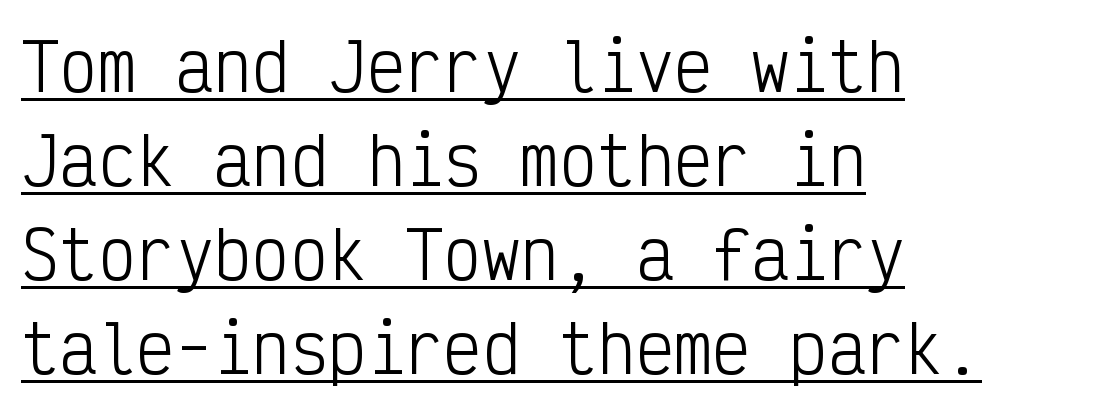
{"serif": "no", "italic": "no", "bold": "no", "weight": "light", "width": "condensed", "stroke_contrast": "low", "x_height": "medium", "monospaced": "yes", "underline": "yes", "align": "left", "line_spacing": "normal", "line_spacing_ratio": 1.47, "letter_spacing": "normal", "letter_spacing_em": 0.0, "glyph_px": 64}
